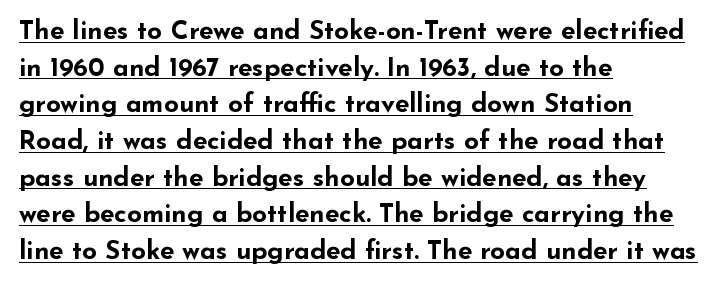
Vertical spacing — default. The type sits square on the baseline with zero lean. Compared with undecorated copy, this sample adds a rule below the words. This rendering leaves character spacing at its baseline value. Line beginnings align vertically; line endings do not. Notice how thick the strokes are: this is what a full bold looks like.
